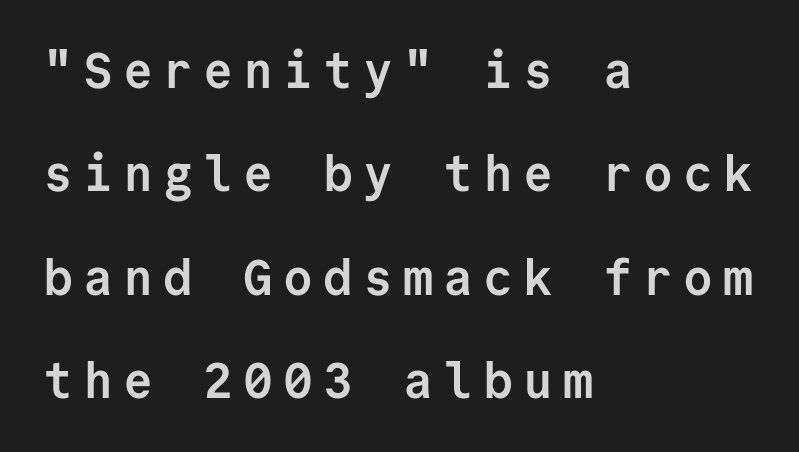
Q: Is the text bold? A: Yes.
Q: Is the text italic (slanted)? A: No, it is upright.
Q: Is the typeface a serif or a sans-serif typeface? A: Sans-serif.
Q: Is the text underlined? A: No.
Q: How is the paragraph aligned? A: Left-aligned.
Q: Is the spacing between letters normal or unusually wide? A: Unusually wide.
Q: Is the spacing between lines tight, normal or loose? A: Loose.
Q: Width (condensed, normal, or wide)? A: Normal.
Q: Stroke contrast? A: Low.
Q: x-height? A: Medium.
Q: Monospaced? A: Yes.
